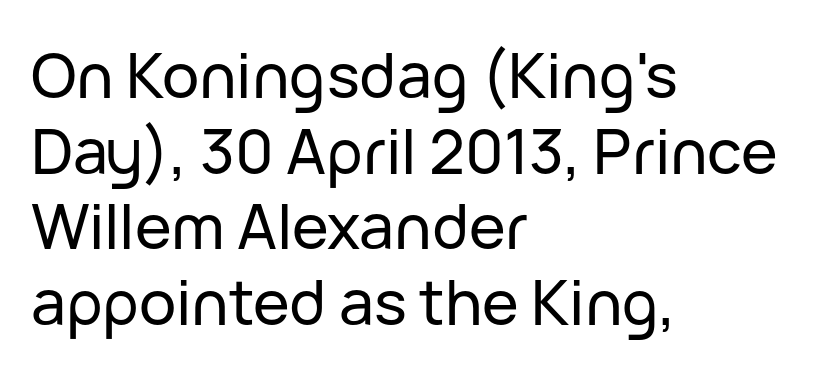
The image shows 62 px sans-serif type, upright; set left-aligned, line spacing 1.22x, normal letter spacing, not underlined; low stroke contrast and a medium x-height.
